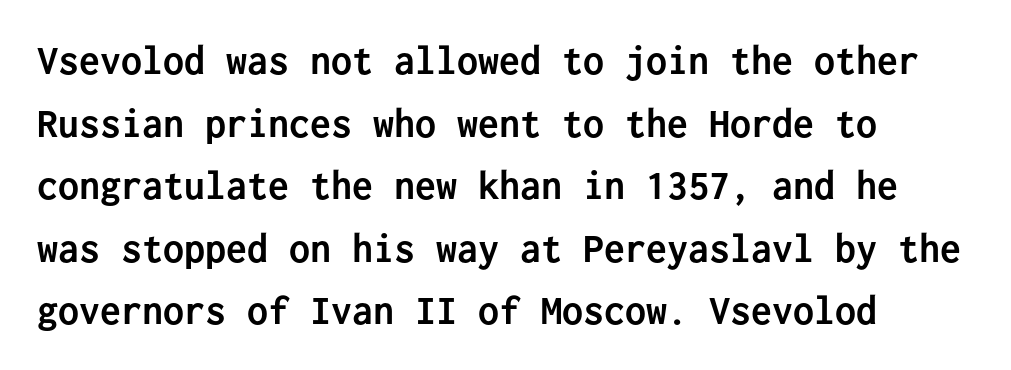
Regarding leading, the lines here are spaced in the standard way. Does the type have serifs? No, each stem ends abruptly. I'd describe the lettering as bold — thick and assertive. Every character here occupies the same horizontal width, giving the sample a typewriter-like rhythm. Rule under the text: the space is simply empty.
